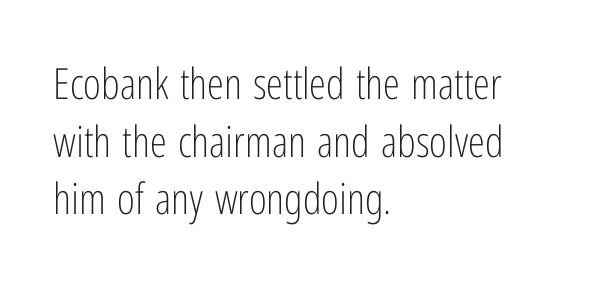
The image shows 43 px light, condensed sans-serif type, upright; set left-aligned, normal line spacing (1.34x), normal letter spacing, not underlined; low stroke contrast and a medium x-height.
